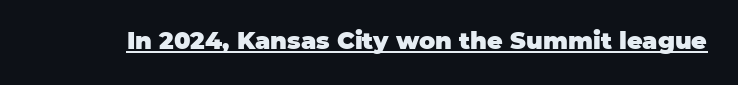
Q: Is the text bold? A: Yes.
Q: Is the text italic (slanted)? A: No, it is upright.
Q: Is the text underlined? A: Yes.
Q: Is the spacing between letters normal or unusually wide? A: Normal.
